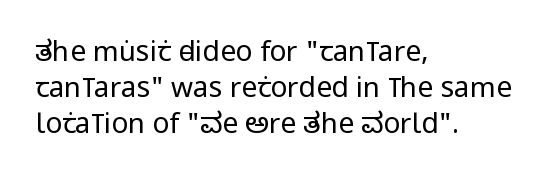
Q: Is the text bold? A: No.
Q: Is the text italic (slanted)? A: No, it is upright.
Q: Is the typeface a serif or a sans-serif typeface? A: Sans-serif.
Q: Is the text underlined? A: No.
Q: How is the paragraph aligned? A: Left-aligned.
Q: Is the spacing between letters normal or unusually wide? A: Normal.
Q: Is the spacing between lines tight, normal or loose? A: Normal.
Q: Width (condensed, normal, or wide)? A: Condensed.
Q: Stroke contrast? A: Low.
Q: x-height? A: Large.
Q: Monospaced? A: No.
